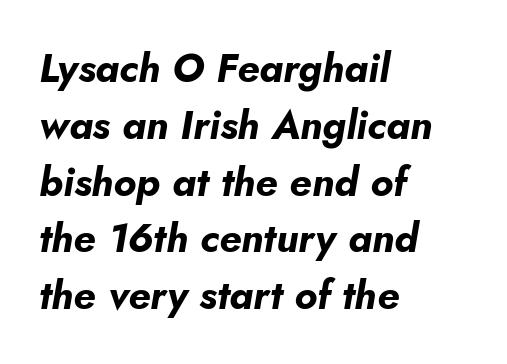
Q: Is the text bold? A: Yes.
Q: Is the text italic (slanted)? A: Yes, it leans right by about 5 degrees.
Q: Is the text underlined? A: No.
Q: How is the paragraph aligned? A: Left-aligned.
Q: Is the spacing between letters normal or unusually wide? A: Normal.
Q: Is the spacing between lines tight, normal or loose? A: Normal.
Q: Width (condensed, normal, or wide)? A: Normal.
Q: Stroke contrast? A: Low.
Q: x-height? A: Small.
Q: Monospaced? A: No.
